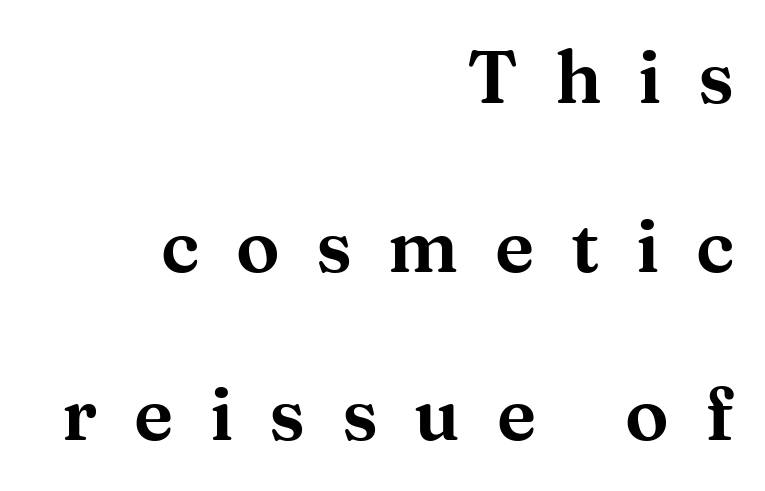
Q: Is the text italic (slanted)? A: No, it is upright.
Q: Is the typeface a serif or a sans-serif typeface? A: Serif.
Q: Is the text underlined? A: No.
Q: How is the paragraph aligned? A: Right-aligned.
Q: Is the spacing between letters normal or unusually wide? A: Unusually wide.
Q: Is the spacing between lines tight, normal or loose? A: Loose.
Q: Width (condensed, normal, or wide)? A: Wide.
Q: Stroke contrast? A: Medium.
Q: x-height? A: Medium.
Q: Monospaced? A: No.
